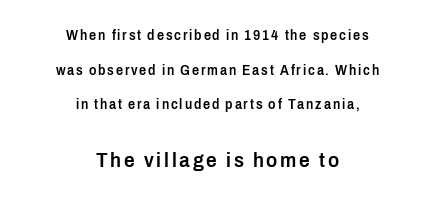
{"italic": "no", "bold": "semi", "underline": "no", "align": "center", "line_spacing": "loose", "line_spacing_ratio": 2.48, "larger_block": "second", "size_ratio": 1.5, "glyph_px": 21}
